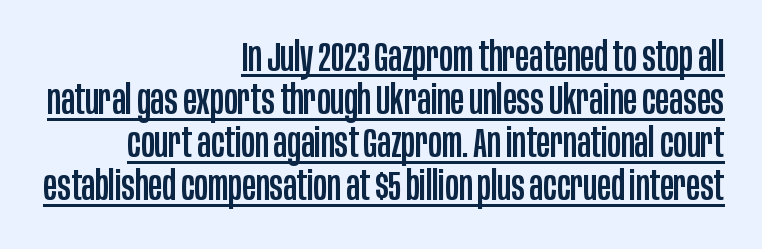
Q: Is the text italic (slanted)? A: No, it is upright.
Q: Is the typeface a serif or a sans-serif typeface? A: Sans-serif.
Q: Is the text underlined? A: Yes.
Q: How is the paragraph aligned? A: Right-aligned.
Q: Is the spacing between letters normal or unusually wide? A: Normal.
Q: Is the spacing between lines tight, normal or loose? A: Tight.
Q: Width (condensed, normal, or wide)? A: Condensed.
Q: Stroke contrast? A: Low.
Q: x-height? A: Large.
Q: Monospaced? A: No.
